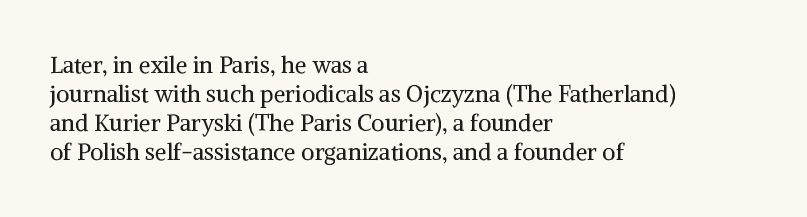
{"italic": "no", "bold": "no", "underline": "no", "align": "left", "line_spacing": "normal", "line_spacing_ratio": 1.26, "letter_spacing": "normal", "letter_spacing_em": 0.0, "glyph_px": 23}
